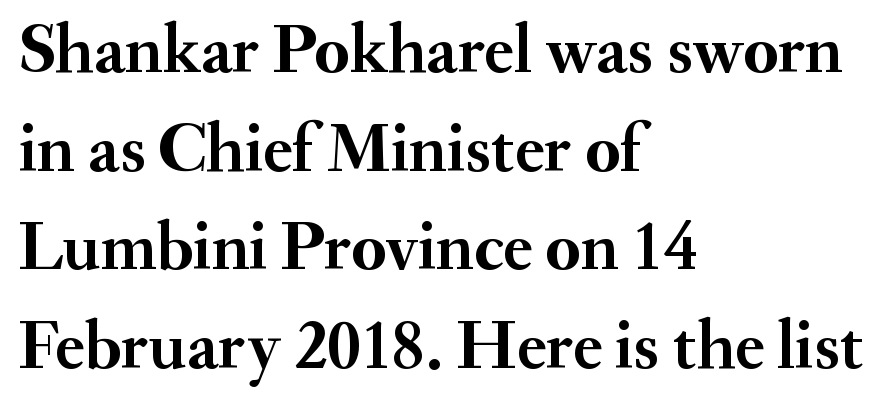
The image shows 70 px semibold serif type, upright; set left-aligned, normal line spacing (1.41x), normal letter spacing, not underlined; medium stroke contrast and a small x-height.
